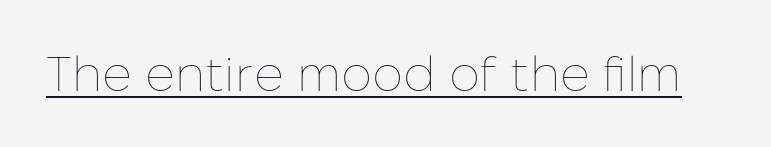
{"italic": "no", "bold": "no", "weight": "thin", "width": "normal", "stroke_contrast": "low", "x_height": "medium", "monospaced": "no", "underline": "yes", "letter_spacing": "normal", "letter_spacing_em": 0.0, "glyph_px": 49}
